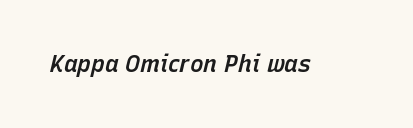
{"italic": "yes", "lean": "right", "slant_degrees": 15, "bold": "semi", "underline": "no", "letter_spacing": "normal", "letter_spacing_em": 0.0, "glyph_px": 23}
